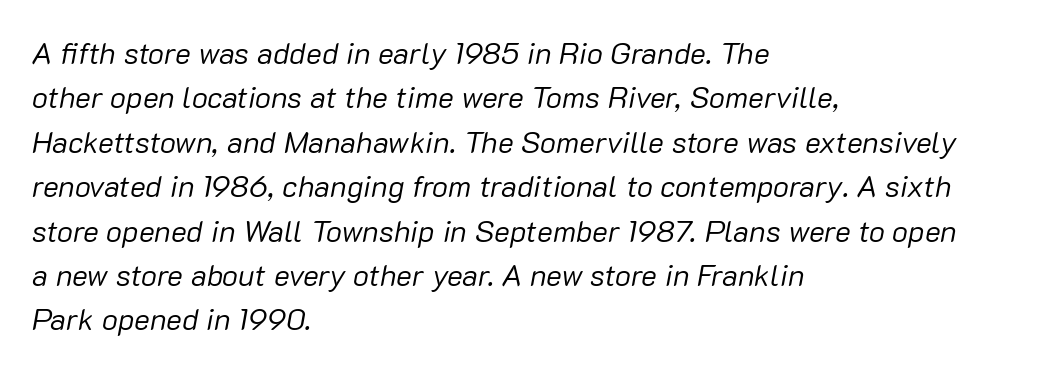
Plain, unruled lines of type. Note the varied advance widths — an 'i' is clearly narrower than an 'm'. In terms of leading, this rendering sits right in the middle. The horizontal fit of the characters is conventional and even. Rendered with sloped, italic letterforms. This rendering uses left alignment, leaving the right contour irregular.
